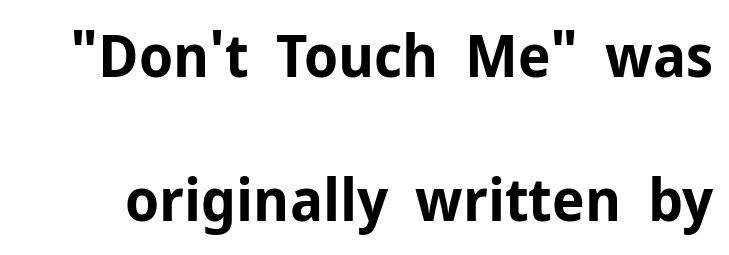
In terms of weight, the rendering is a true, heavy bold. This sample uses plain, unmodified letter spacing. Beneath every word, the page is bare. It's the straight-up-and-down kind of type. Is this a sans? Yes — the strokes have no serifs. Do the characters align in a grid? No, the font is proportional.
